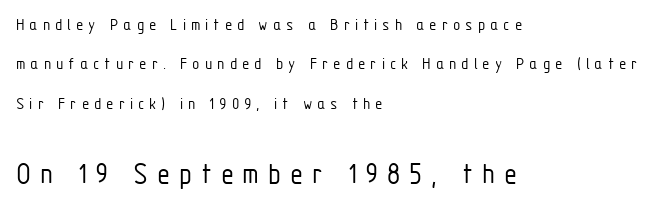
{"serif": "no", "italic": "no", "bold": "no", "weight": "light", "width": "condensed", "stroke_contrast": "low", "x_height": "medium", "monospaced": "no", "underline": "no", "align": "left", "line_spacing": "loose", "line_spacing_ratio": 2.32, "letter_spacing": "wide", "letter_spacing_em": 0.29, "larger_block": "second", "size_ratio": 1.76, "glyph_px": 30}
